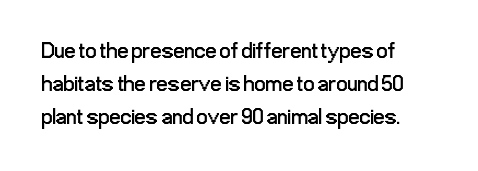
Q: Is the text bold? A: No.
Q: Is the text italic (slanted)? A: No, it is upright.
Q: Is the text underlined? A: No.
Q: How is the paragraph aligned? A: Left-aligned.
Q: Is the spacing between letters normal or unusually wide? A: Normal.
Q: Is the spacing between lines tight, normal or loose? A: Normal.
